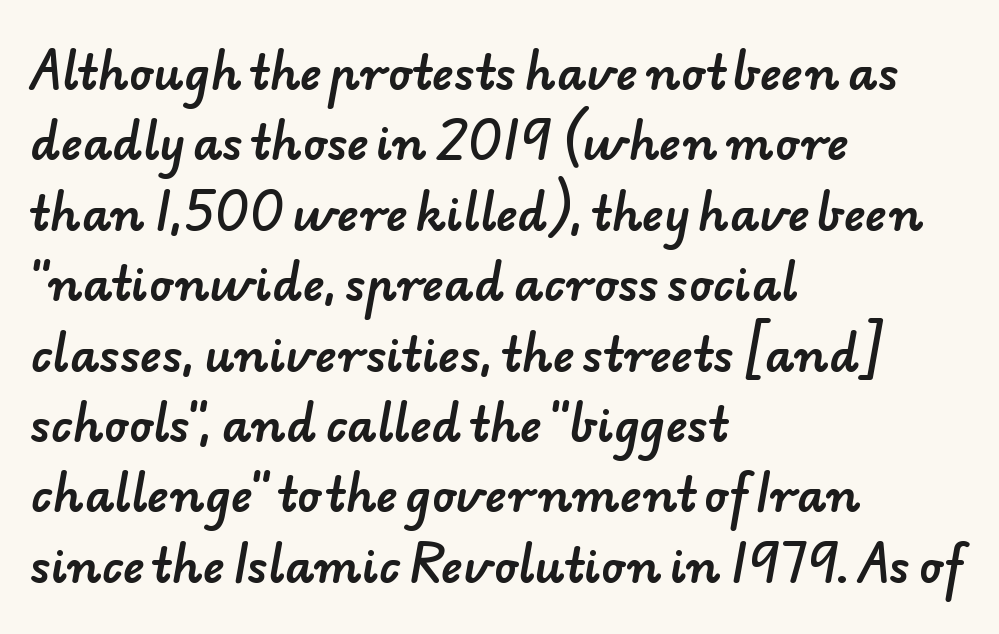
Spacing verdict: proportional, widths tailored to each character. Type without underlining. Compared with typical paragraphs, the rows here are spaced about the same. Stroke terminals: plain, sans-serif. The face used here is rendered with its standard letterfit.
